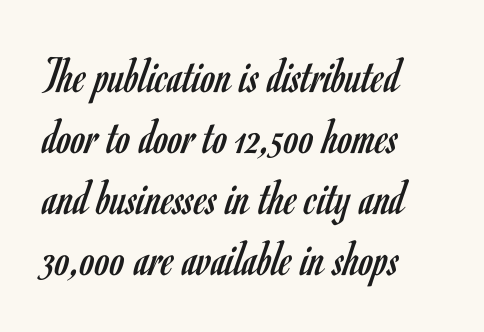
The image shows 52 px regular-weight, condensed sans-serif type; set left-aligned, line spacing 1.17x, normal letter spacing, not underlined; low stroke contrast and a small x-height.
